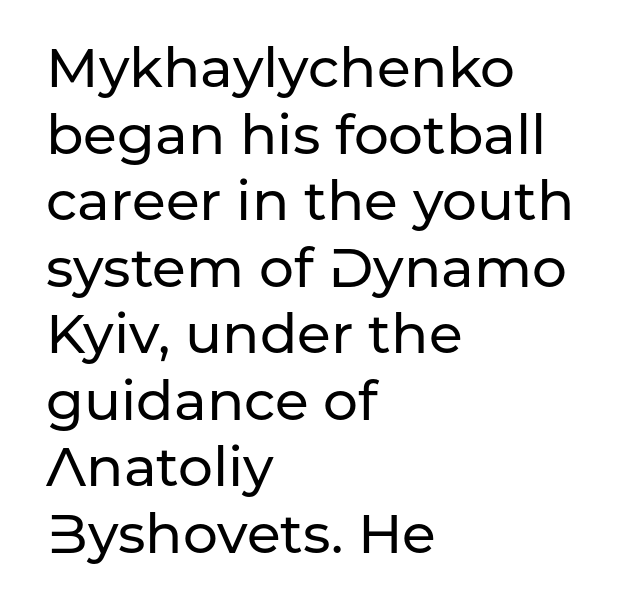
Each word holds together tightly as a unit, with standard inter-letter gaps. The font's upright variant was chosen for this text. A typesetter would call this proportional, since set widths differ per character. Unmarked baselines from the first word to the last.
